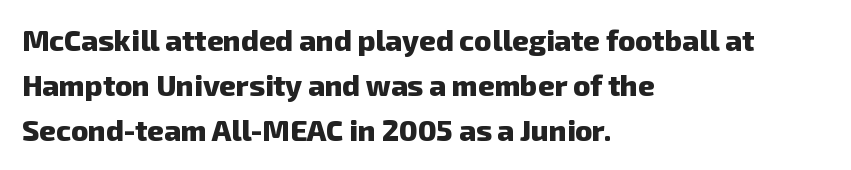
The image shows 29 px heavy sans-serif type; set left-aligned, normal line spacing (1.56x), normal letter spacing, not underlined; low stroke contrast and a medium x-height.
